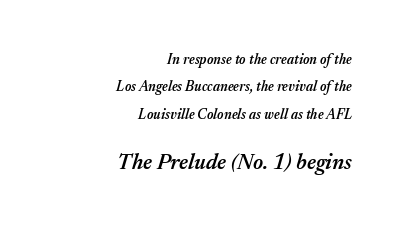
The image shows 22 px text type, italic (leaning right); set right-aligned, loose line spacing (1.95x), normal letter spacing, not underlined; the second (bottom) block is 1.57x larger.
